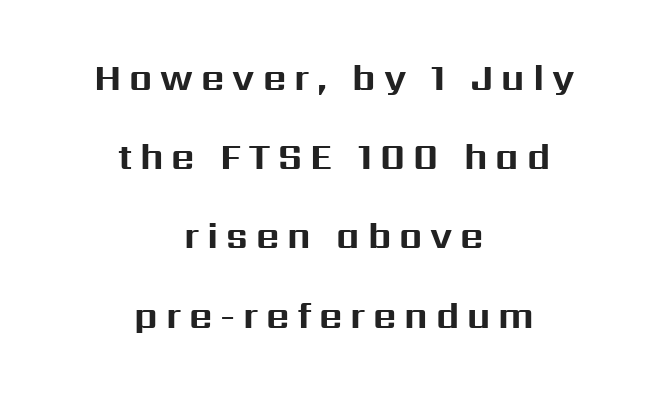
The image shows 36 px bold sans-serif type, upright; set centered, loose line spacing (2.2x), unusually wide letter spacing (+0.22 em), not underlined; medium stroke contrast and a medium x-height.
